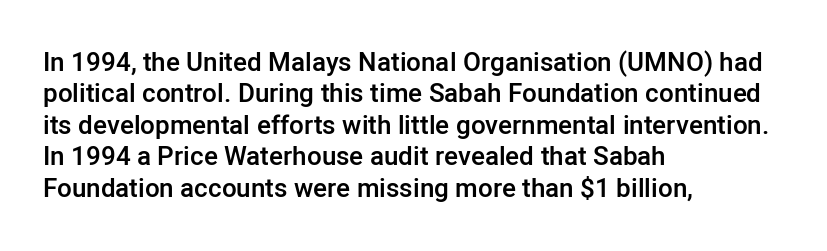
Here the glyphs are tracked normally, forming tight word shapes. Posture: vertical. Quick note: underline off. In CSS terms this would be text-align: left. This is moderately heavy type, rendered in semibold.
